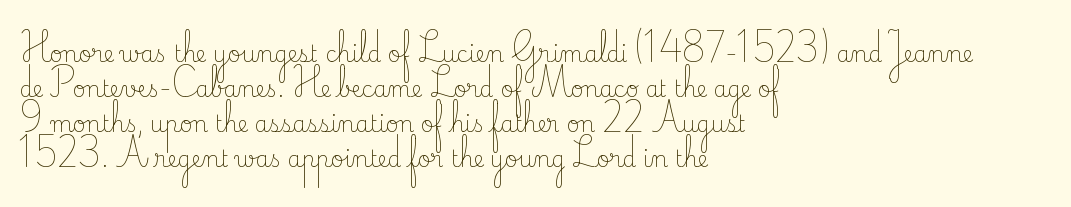
Every stem runs plumb, perpendicular to the baseline. Ink coverage per letter is moderate at most. Does extra space separate the letters? No, they use regular spacing. Line starts are locked; line ends wander. If you measured baseline to baseline, you'd find a middling distance.
